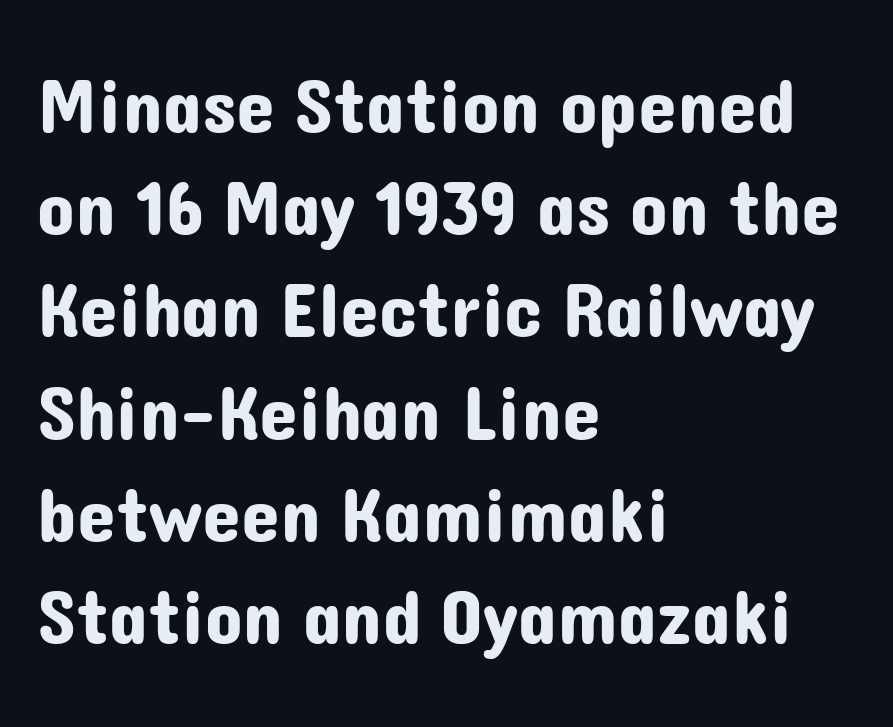
{"serif": "no", "italic": "no", "width": "normal", "stroke_contrast": "low", "x_height": "medium", "monospaced": "no", "underline": "no", "align": "left", "line_spacing": "normal", "line_spacing_ratio": 1.31, "letter_spacing": "normal", "letter_spacing_em": 0.0, "glyph_px": 78}
